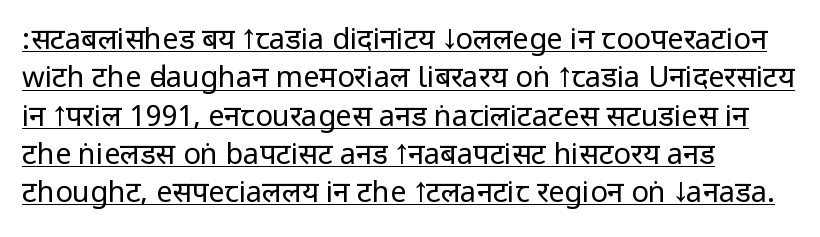
{"serif": "no", "italic": "no", "bold": "no", "weight": "regular", "width": "condensed", "stroke_contrast": "low", "underline": "yes", "align": "left", "line_spacing": "normal", "line_spacing_ratio": 1.32, "letter_spacing": "normal", "letter_spacing_em": 0.0, "glyph_px": 29}
